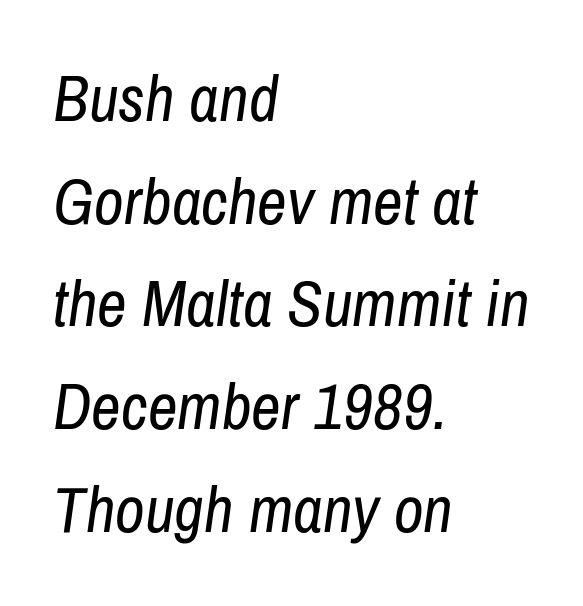
The image shows 65 px regular-weight, condensed type, italic (leaning right); set left-aligned, normal line spacing (1.58x), normal letter spacing, not underlined; low stroke contrast and a medium x-height.
